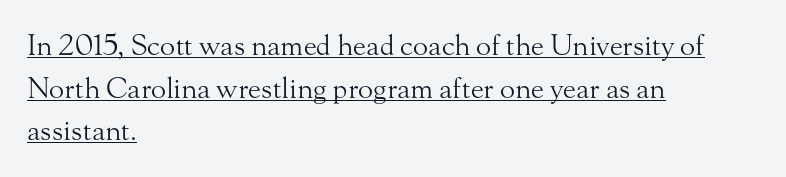
Which margin do the lines hug? The left one — the right edge is uneven. What kind of face is this? One with serifs. In terms of leading, this rendering sits right in the middle. Quick note: underline on.
